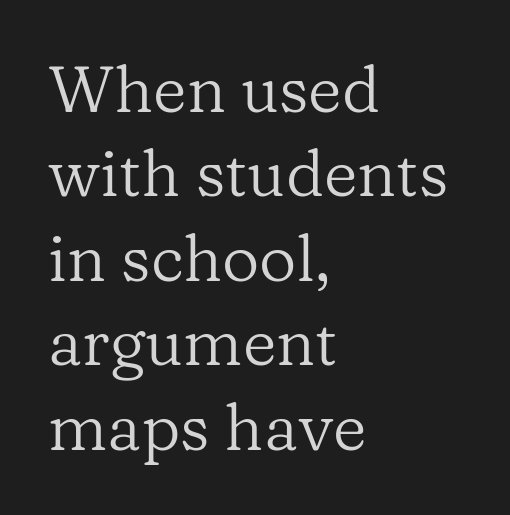
The image shows 65 px regular-weight serif type, upright; set left-aligned, normal line spacing (1.3x), normal letter spacing, not underlined; low stroke contrast and a medium x-height.
